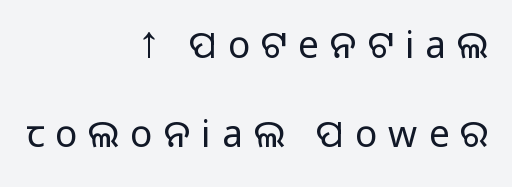
The image shows 37 px regular-weight sans-serif type, upright; set right-aligned, loose line spacing (2.4x), unusually wide letter spacing (+0.3 em), not underlined; low stroke contrast and a large x-height.
